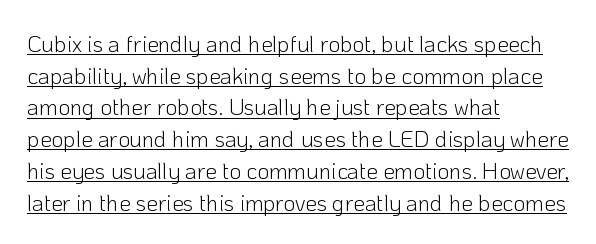
The image shows 23 px text type, upright; set left-aligned, normal line spacing (1.38x), normal letter spacing, underlined.
